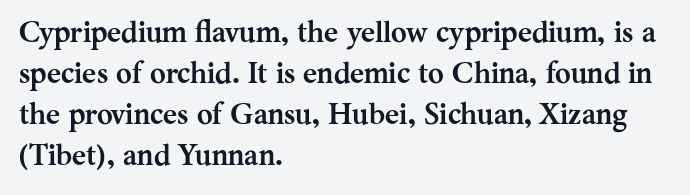
{"serif": "yes", "italic": "no", "bold": "yes", "weight": "semibold", "width": "normal", "stroke_contrast": "medium", "x_height": "medium", "monospaced": "no", "underline": "no", "align": "left", "line_spacing": "normal", "line_spacing_ratio": 1.37, "letter_spacing": "normal", "letter_spacing_em": 0.0, "glyph_px": 30}
